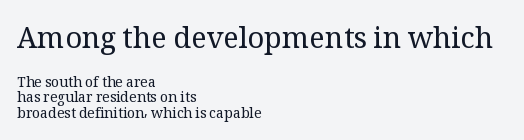
The image shows 29 px regular-weight serif type, upright; set left-aligned, tight line spacing (1.1x), normal letter spacing, not underlined; the first (top) block is 2.07x larger; medium stroke contrast and a medium x-height.
